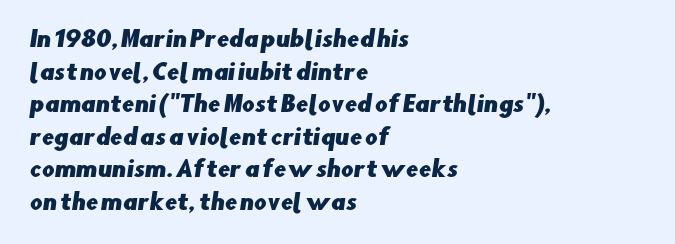
{"underline": "no", "align": "left", "line_spacing": "normal", "line_spacing_ratio": 1.48, "letter_spacing": "normal", "letter_spacing_em": 0.0, "glyph_px": 22}
